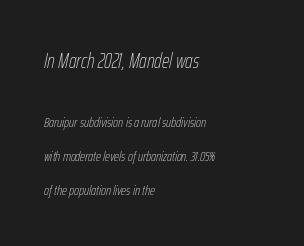
Here the glyphs are tracked normally, forming tight word shapes. Check the space under the baseline: it is left empty. Does the leading feel generous? Absolutely, it's lavish. Reading down the block, your eye returns to a fixed left position each line. Scale decreases going downward across the two blocks.
